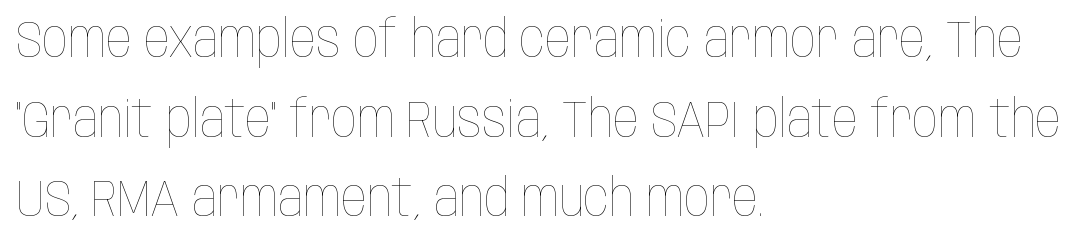
Spacing verdict: proportional, widths tailored to each character. The tracking reads as untouched default to a designer's eye. No heavy texture on the line: the type isn't bold. Does the leading feel generous? No, just average.
